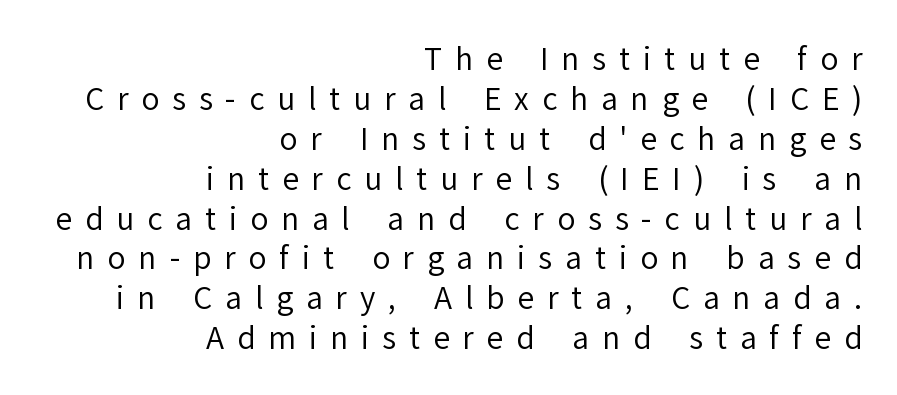
Q: Is the text bold? A: No.
Q: Is the text italic (slanted)? A: No, it is upright.
Q: Is the typeface a serif or a sans-serif typeface? A: Sans-serif.
Q: Is the text underlined? A: No.
Q: How is the paragraph aligned? A: Right-aligned.
Q: Is the spacing between letters normal or unusually wide? A: Unusually wide.
Q: Is the spacing between lines tight, normal or loose? A: Normal.
Q: Width (condensed, normal, or wide)? A: Normal.
Q: Stroke contrast? A: Low.
Q: x-height? A: Medium.
Q: Monospaced? A: No.
